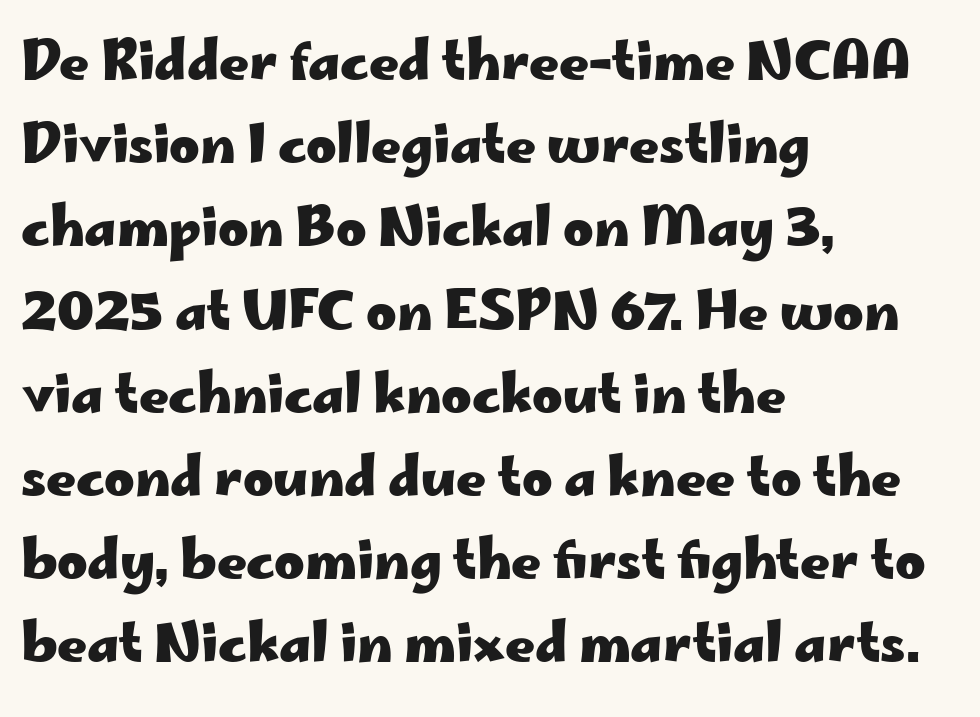
The image shows 52 px heavy, wide sans-serif type, upright; set left-aligned, normal line spacing (1.6x), normal letter spacing, not underlined; low stroke contrast and a small x-height.
